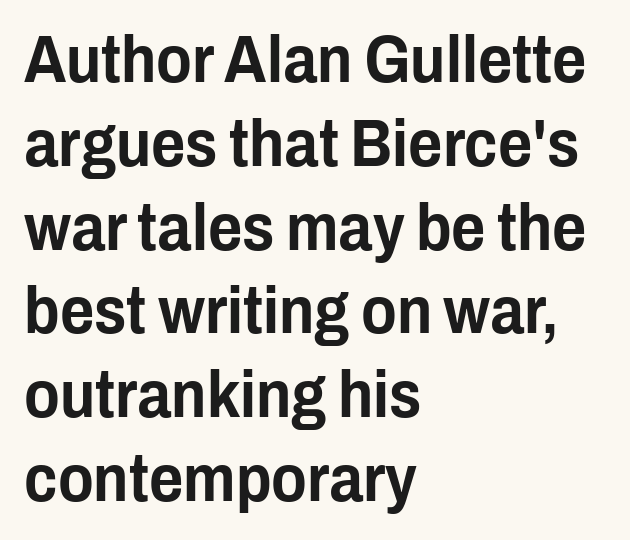
Q: Is the text italic (slanted)? A: No, it is upright.
Q: Is the typeface a serif or a sans-serif typeface? A: Sans-serif.
Q: Is the text underlined? A: No.
Q: How is the paragraph aligned? A: Left-aligned.
Q: Is the spacing between letters normal or unusually wide? A: Normal.
Q: Is the spacing between lines tight, normal or loose? A: Normal.
Q: Width (condensed, normal, or wide)? A: Condensed.
Q: Stroke contrast? A: Low.
Q: x-height? A: Medium.
Q: Monospaced? A: No.
